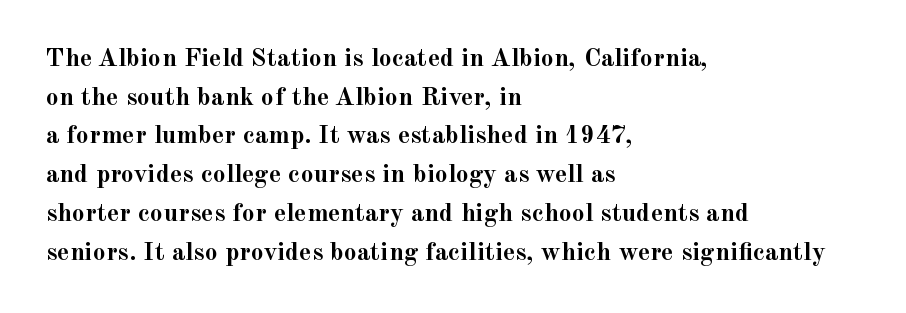
The image shows 26 px bold type, upright; set left-aligned, normal line spacing (1.49x), normal letter spacing, not underlined.
